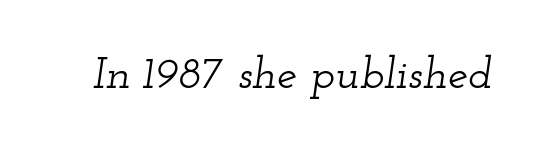
Q: Is the text italic (slanted)? A: Yes, it leans right by about 12 degrees.
Q: Is the typeface a serif or a sans-serif typeface? A: Serif.
Q: Is the text underlined? A: No.
Q: Is the spacing between letters normal or unusually wide? A: Normal.
Q: Width (condensed, normal, or wide)? A: Wide.
Q: Stroke contrast? A: Low.
Q: x-height? A: Small.
Q: Monospaced? A: No.
